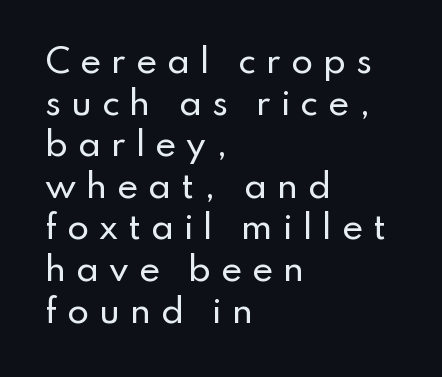
{"serif": "no", "italic": "no", "width": "normal", "stroke_contrast": "low", "x_height": "small", "monospaced": "no", "underline": "no", "align": "left", "line_spacing": "normal", "line_spacing_ratio": 1.3, "letter_spacing": "wide", "letter_spacing_em": 0.31, "glyph_px": 32}
